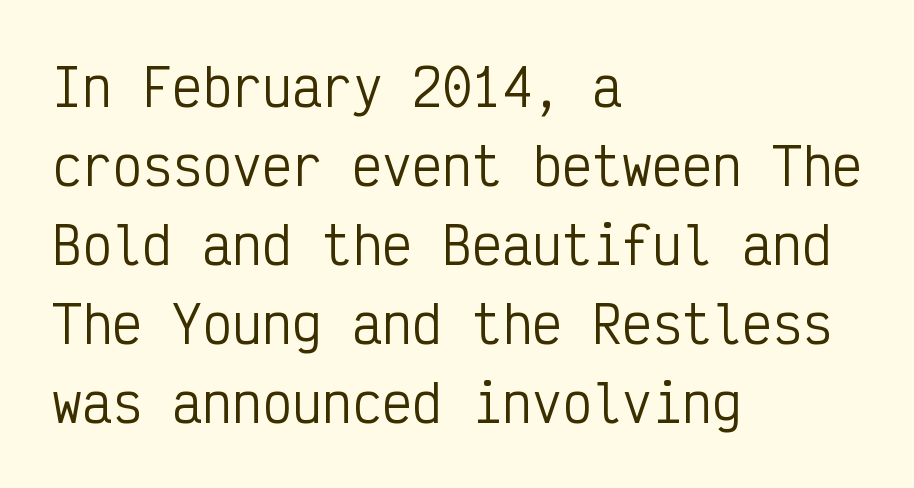
Heaviness? Minimal to ordinary, like unemphasized prose. The foot of each line stays bare and open. Students, note that the glyphs here touch the page at normal intervals. The passage shown stacks its lines at a standard gap. Line starts are locked; line ends wander. What kind of face is this? One without serifs — a sans.
